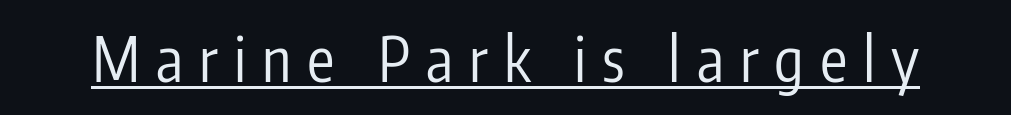
The image shows 61 px regular-weight, condensed sans-serif type, upright; set unusually wide letter spacing (+0.26 em), underlined; low stroke contrast and a medium x-height.
